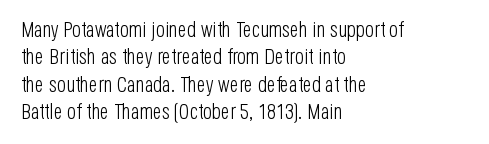
Reading down the block, your eye returns to a fixed left position each line. The weight tops out at a normal text grade. Interline gaps are of average width in this sample. The letters sit at their default tracking, neither squeezed nor spread.
